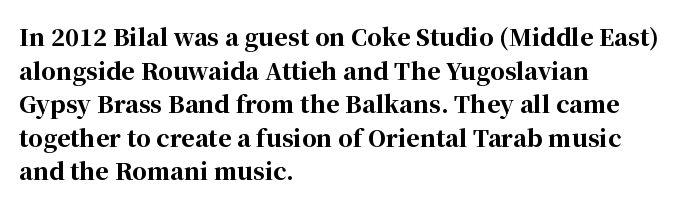
Each line starts at the same left margin while the right side varies. One glance says typical: line gaps are just what's usual. Nope, not italic — everything's standing straight. Plenty of ink on the page — the face is bold.
